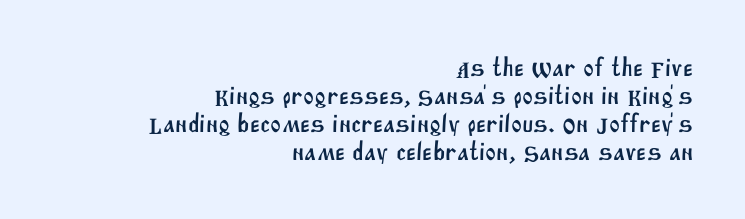
{"underline": "no", "align": "right", "line_spacing": "tight", "line_spacing_ratio": 1.08, "letter_spacing": "normal", "letter_spacing_em": 0.0, "glyph_px": 26}
